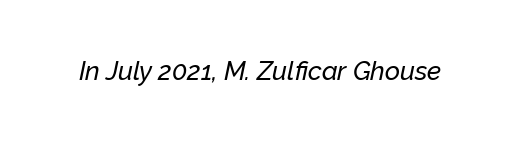
The image shows 26 px text type, italic (leaning right); set normal letter spacing, not underlined.
